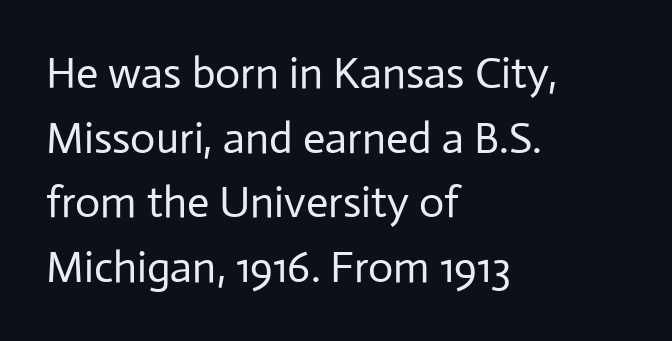
Look at the bottom of the vertical strokes: they stop flat, with no serifs. Layout note: lines flush left. Plain, unruled lines of type. The passage shown stacks its lines at a standard gap. This rendering leaves character spacing at its baseline value. This sample has the flowing, uneven cadence of proportional lettering.
